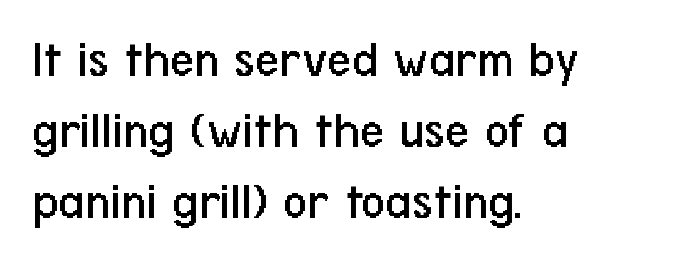
Q: Is the text bold? A: No.
Q: Is the text italic (slanted)? A: No, it is upright.
Q: Is the typeface a serif or a sans-serif typeface? A: Sans-serif.
Q: Is the text underlined? A: No.
Q: How is the paragraph aligned? A: Left-aligned.
Q: Is the spacing between letters normal or unusually wide? A: Normal.
Q: Is the spacing between lines tight, normal or loose? A: Normal.
Q: Width (condensed, normal, or wide)? A: Condensed.
Q: Stroke contrast? A: Low.
Q: x-height? A: Medium.
Q: Monospaced? A: No.
